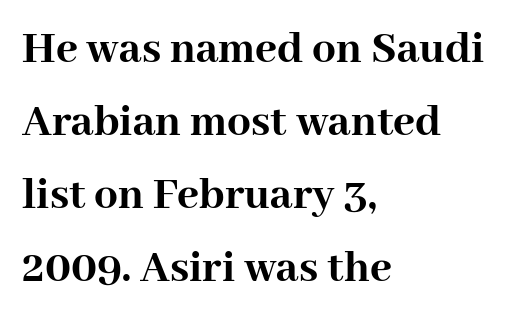
Q: Is the text bold? A: Yes.
Q: Is the text italic (slanted)? A: No, it is upright.
Q: Is the typeface a serif or a sans-serif typeface? A: Serif.
Q: Is the text underlined? A: No.
Q: How is the paragraph aligned? A: Left-aligned.
Q: Is the spacing between letters normal or unusually wide? A: Normal.
Q: Is the spacing between lines tight, normal or loose? A: Normal.
Q: Width (condensed, normal, or wide)? A: Normal.
Q: Stroke contrast? A: High.
Q: x-height? A: Medium.
Q: Monospaced? A: No.
